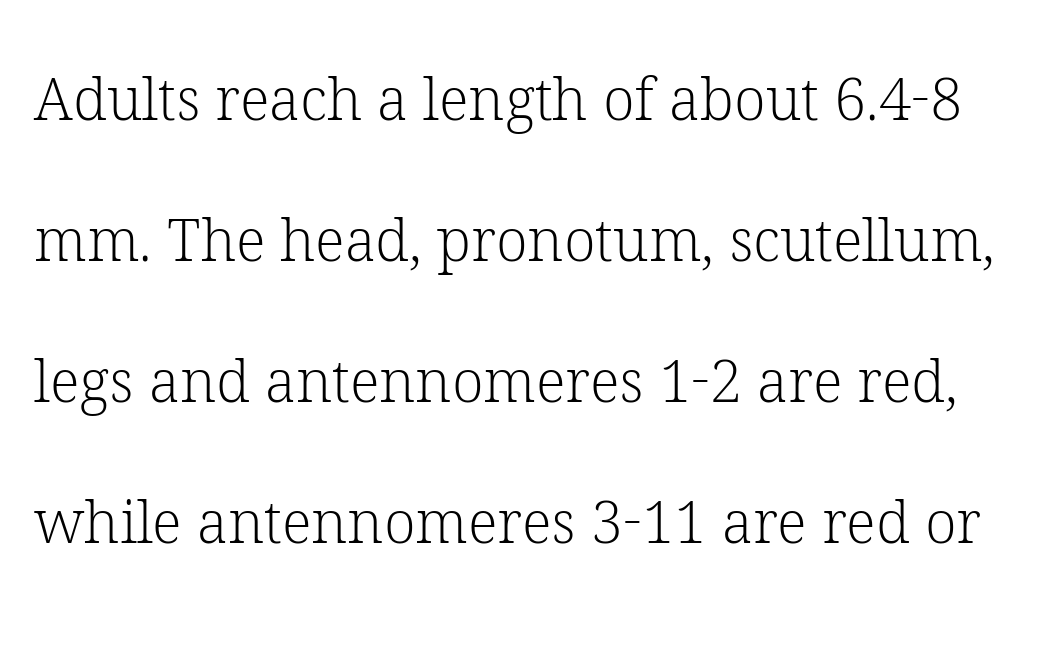
{"serif": "yes", "italic": "no", "bold": "no", "weight": "light", "width": "normal", "stroke_contrast": "low", "x_height": "medium", "monospaced": "no", "underline": "no", "line_spacing": "loose", "line_spacing_ratio": 2.43, "letter_spacing": "normal", "letter_spacing_em": 0.0, "glyph_px": 58}
